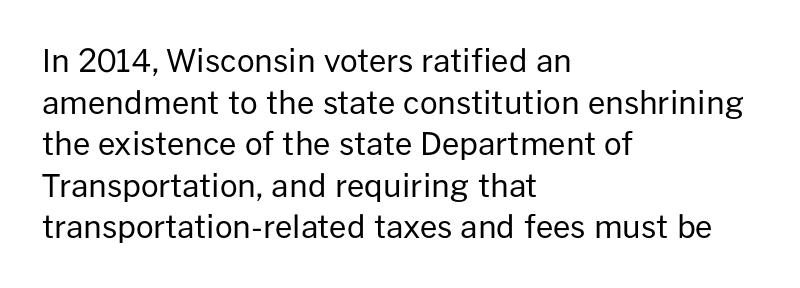
Here the glyphs are tracked normally, forming tight word shapes. Successive baselines arrive at the customary interval. The rendering uses natural spacing where letterforms have individual widths. Reading down the block, your eye returns to a fixed left position each line.
